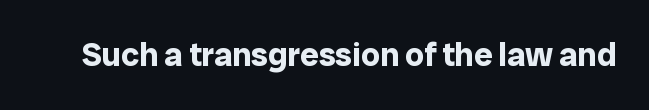
The image shows 33 px bold sans-serif type, upright; set normal letter spacing, not underlined; low stroke contrast and a medium x-height.
